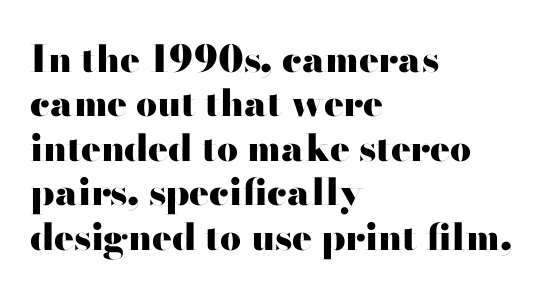
The image shows 37 px heavy, wide sans-serif type, upright; set left-aligned, line spacing 1.2x, normal letter spacing, not underlined; high stroke contrast and a small x-height.
